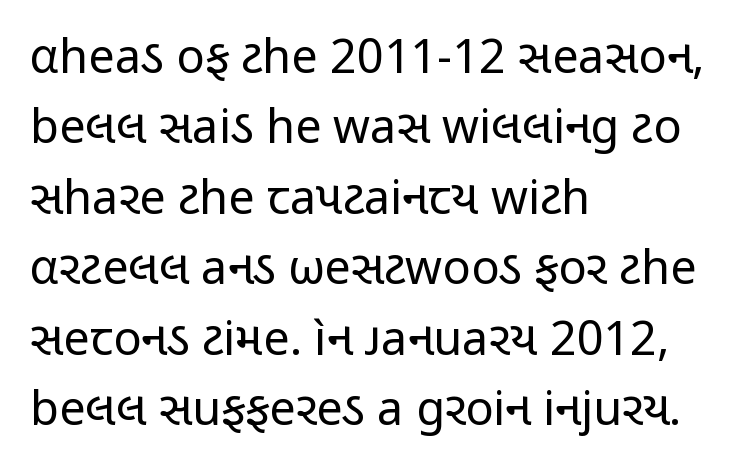
Q: Is the text bold? A: No.
Q: Is the text italic (slanted)? A: No, it is upright.
Q: Is the typeface a serif or a sans-serif typeface? A: Sans-serif.
Q: Is the text underlined? A: No.
Q: How is the paragraph aligned? A: Left-aligned.
Q: Is the spacing between letters normal or unusually wide? A: Normal.
Q: Is the spacing between lines tight, normal or loose? A: Normal.
Q: Width (condensed, normal, or wide)? A: Condensed.
Q: Stroke contrast? A: Low.
Q: x-height? A: Medium.
Q: Monospaced? A: No.
